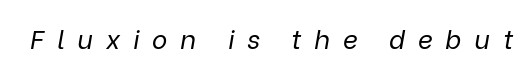
{"italic": "yes", "lean": "right", "slant_degrees": 9, "bold": "no", "underline": "no", "letter_spacing": "wide", "letter_spacing_em": 0.49, "glyph_px": 26}
